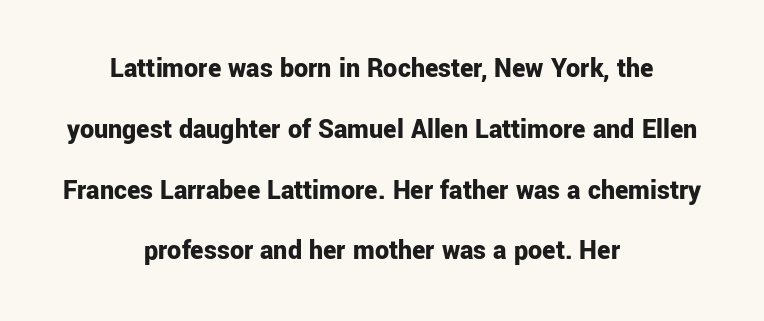
The image shows 28 px bold sans-serif type, upright; set centered, loose line spacing (2.17x), normal letter spacing, not underlined; low stroke contrast and a medium x-height.
